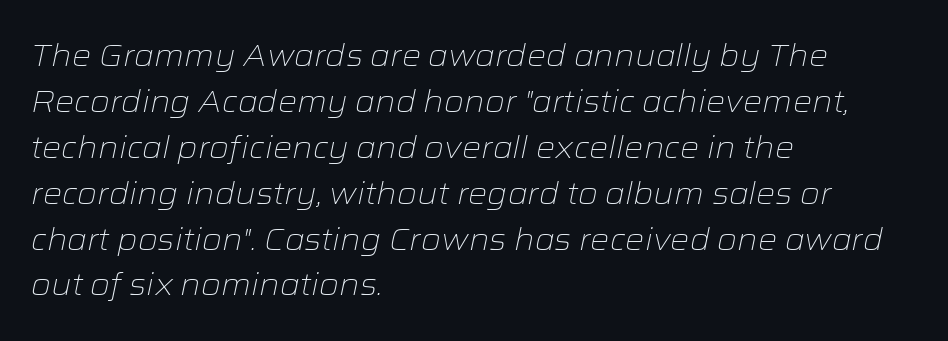
Q: Is the text bold? A: No.
Q: Is the text italic (slanted)? A: Yes, it leans right by about 12 degrees.
Q: Is the text underlined? A: No.
Q: How is the paragraph aligned? A: Left-aligned.
Q: Is the spacing between letters normal or unusually wide? A: Normal.
Q: Is the spacing between lines tight, normal or loose? A: Normal.
Q: Width (condensed, normal, or wide)? A: Wide.
Q: Stroke contrast? A: Low.
Q: x-height? A: Medium.
Q: Monospaced? A: No.
